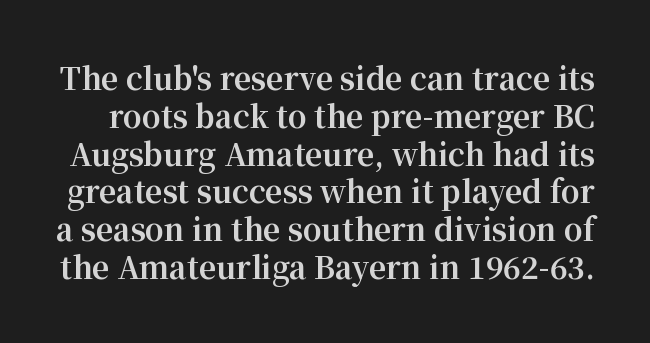
The image shows 30 px bold serif type, upright; set normal line spacing (1.26x), normal letter spacing, not underlined; medium stroke contrast and a medium x-height.
